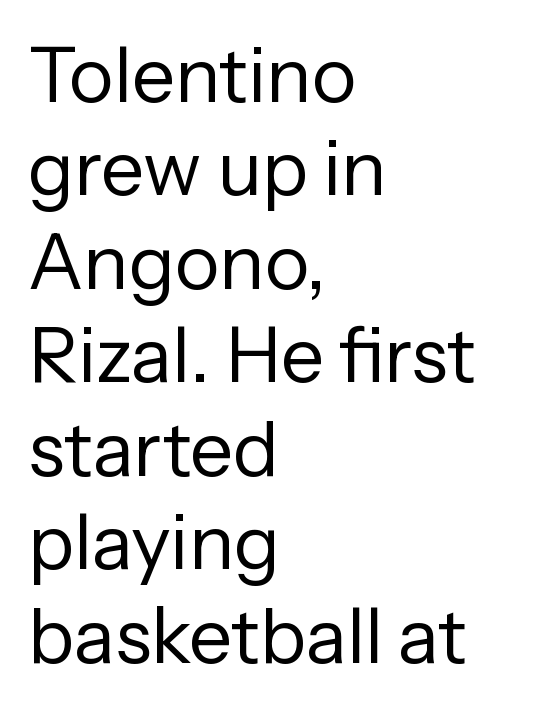
Which margin do the lines hug? The left one — the right edge is uneven. Do the characters align in a grid? No, the font is proportional. What kind of face is this? One without serifs — a sans. Unmarked baselines from the first word to the last. Italic? Not at all — the glyphs are vertical. Weight: in the light-to-regular range.
